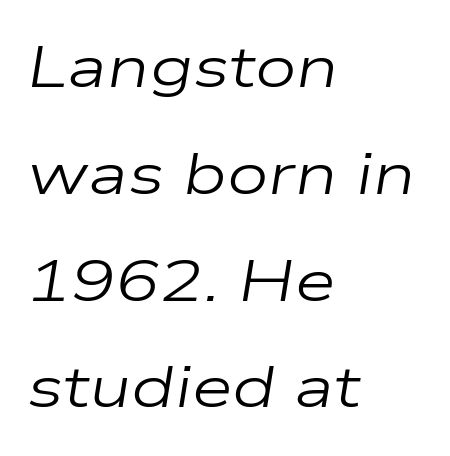
Notice how the passage keeps a crisp vertical edge on the left only. A typesetter would call this proportional, since set widths differ per character. The passage shown is not underscored anywhere. Heaviness? Minimal to ordinary, like unemphasized prose.
